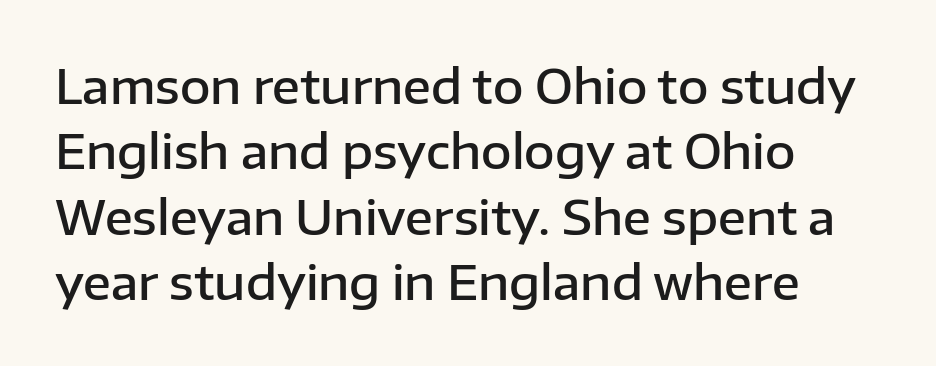
{"serif": "no", "italic": "no", "bold": "semi", "weight": "semibold", "width": "normal", "stroke_contrast": "low", "x_height": "medium", "monospaced": "no", "underline": "no", "align": "left", "line_spacing": "normal", "line_spacing_ratio": 1.39, "letter_spacing": "normal", "letter_spacing_em": 0.0, "glyph_px": 47}
